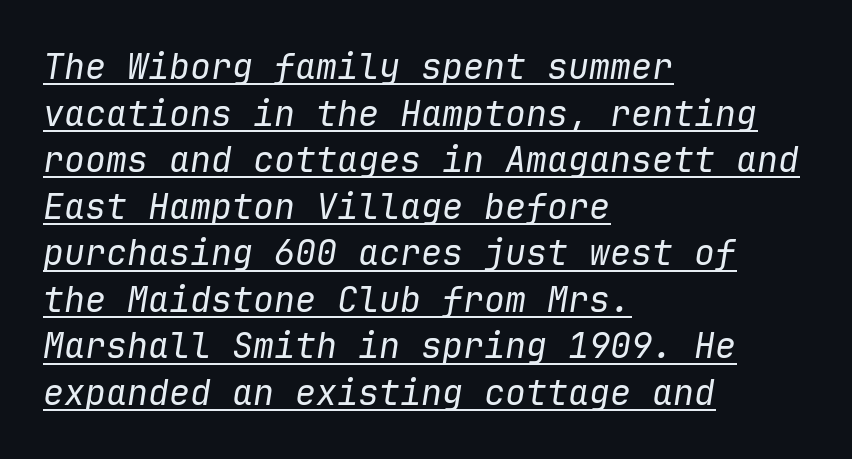
Would a proofreader flag this as italicized? Yes. Glyph-to-glyph distance matches everyday printed text. No extra ink here — the face is not bold. The lettering is marked with a stroke running underneath it. Honestly, the row spacing looks completely unremarkable. The passage shown is typed in a monospace face where columns stay perfectly aligned.
